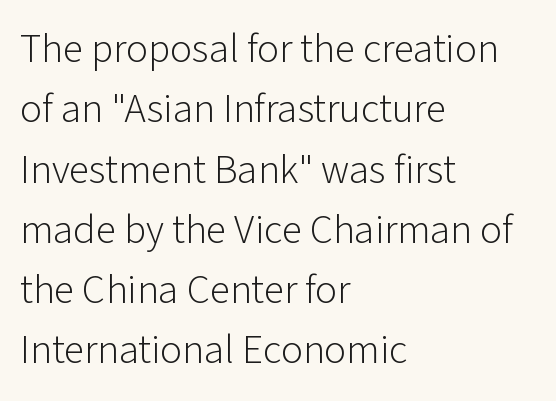
Q: Is the text bold? A: No.
Q: Is the text italic (slanted)? A: No, it is upright.
Q: Is the typeface a serif or a sans-serif typeface? A: Sans-serif.
Q: Is the text underlined? A: No.
Q: How is the paragraph aligned? A: Left-aligned.
Q: Is the spacing between letters normal or unusually wide? A: Normal.
Q: Is the spacing between lines tight, normal or loose? A: Normal.
Q: Width (condensed, normal, or wide)? A: Normal.
Q: Stroke contrast? A: Low.
Q: x-height? A: Medium.
Q: Monospaced? A: No.
